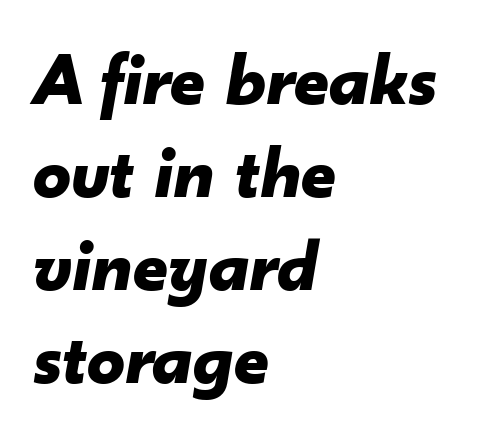
Q: Is the text bold? A: Yes.
Q: Is the text italic (slanted)? A: Yes, it leans right by about 10 degrees.
Q: Is the text underlined? A: No.
Q: How is the paragraph aligned? A: Left-aligned.
Q: Is the spacing between letters normal or unusually wide? A: Normal.
Q: Width (condensed, normal, or wide)? A: Normal.
Q: Stroke contrast? A: Low.
Q: x-height? A: Small.
Q: Monospaced? A: No.
